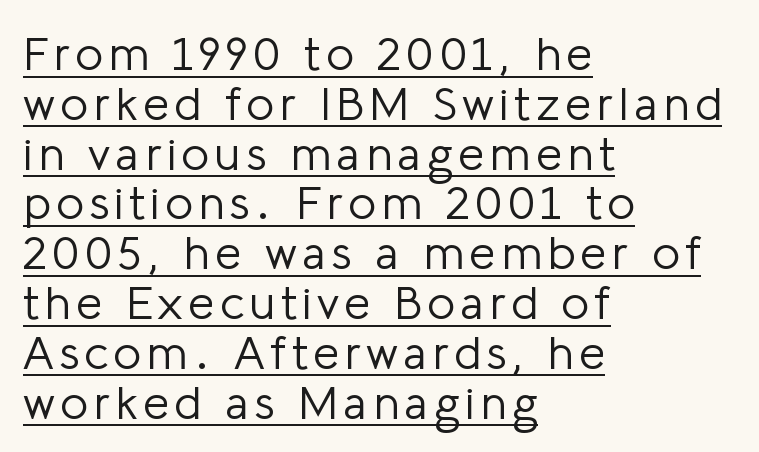
Q: Is the text bold? A: No.
Q: Is the text italic (slanted)? A: No, it is upright.
Q: Is the typeface a serif or a sans-serif typeface? A: Sans-serif.
Q: Is the text underlined? A: Yes.
Q: How is the paragraph aligned? A: Left-aligned.
Q: Is the spacing between lines tight, normal or loose? A: Tight.
Q: Width (condensed, normal, or wide)? A: Normal.
Q: Stroke contrast? A: Low.
Q: x-height? A: Medium.
Q: Monospaced? A: No.
